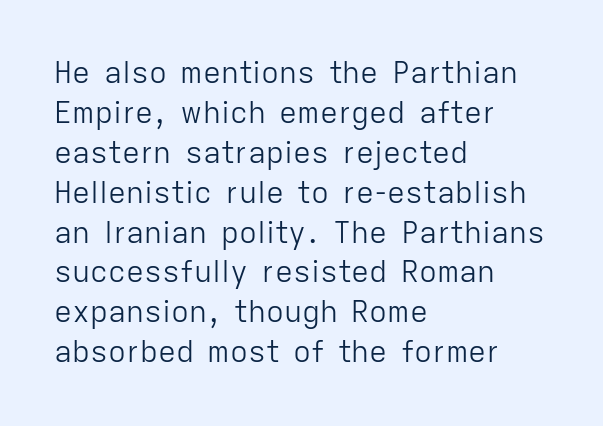
{"serif": "no", "italic": "no", "bold": "no", "weight": "light", "width": "normal", "stroke_contrast": "low", "x_height": "medium", "monospaced": "no", "underline": "no", "align": "left", "line_spacing": "normal", "line_spacing_ratio": 1.33, "letter_spacing": "normal", "letter_spacing_em": 0.0, "glyph_px": 30}
